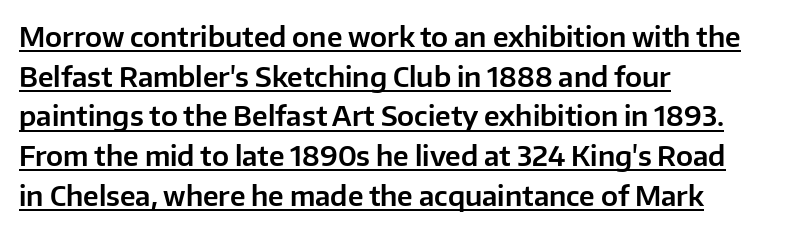
Q: Is the text italic (slanted)? A: No, it is upright.
Q: Is the text underlined? A: Yes.
Q: How is the paragraph aligned? A: Left-aligned.
Q: Is the spacing between letters normal or unusually wide? A: Normal.
Q: Is the spacing between lines tight, normal or loose? A: Normal.
